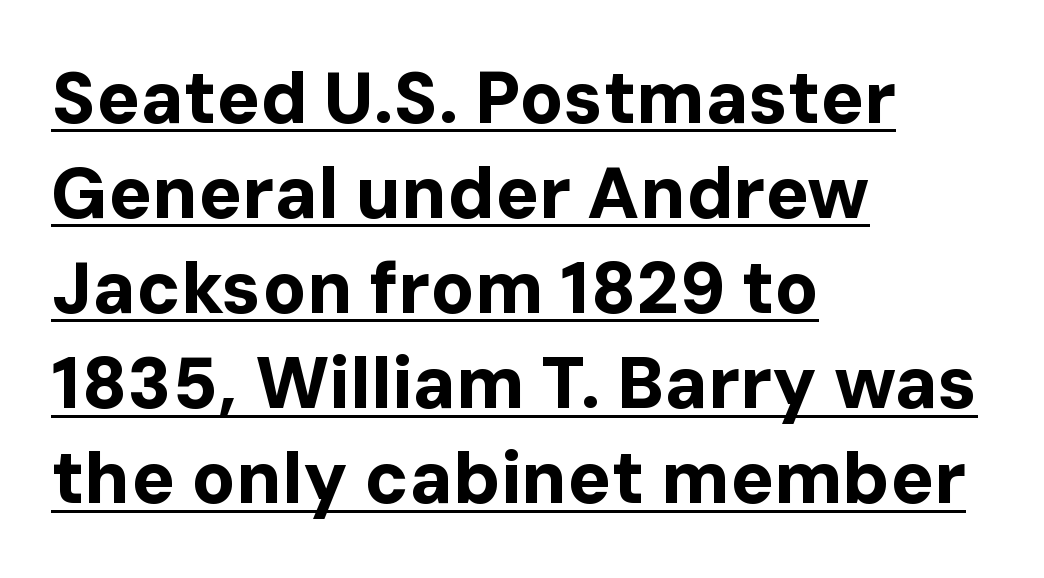
A typesetter would call this proportional, since set widths differ per character. Thick stems and heavy bowls — unmistakably bold. The glyphs in this specimen are sans serif. Notice how the stems are strictly vertical — no italics here. Each new line begins a customary step beneath the previous one.
